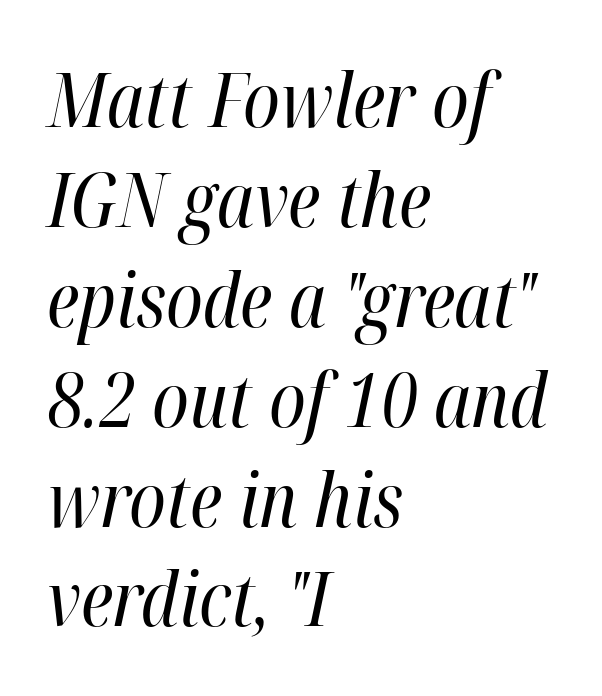
The image shows 74 px regular-weight, condensed type, italic (leaning right); set left-aligned, normal line spacing (1.35x), normal letter spacing, not underlined; high stroke contrast and a medium x-height.
